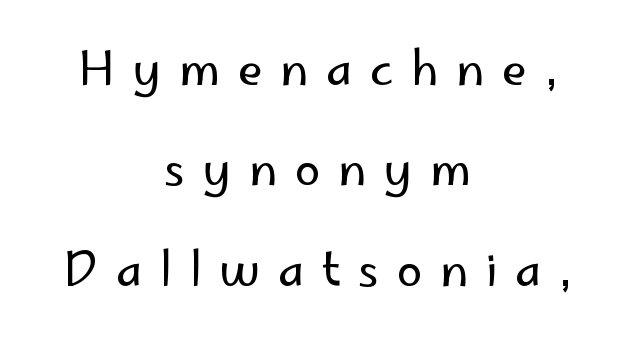
Tracking here is generous; glyphs stand well apart from one another. The passage shown is not underscored anywhere. The passage shown is not bold in any degree. Alignment: centered. Examine the stroke ends and you'll find no serifs.
